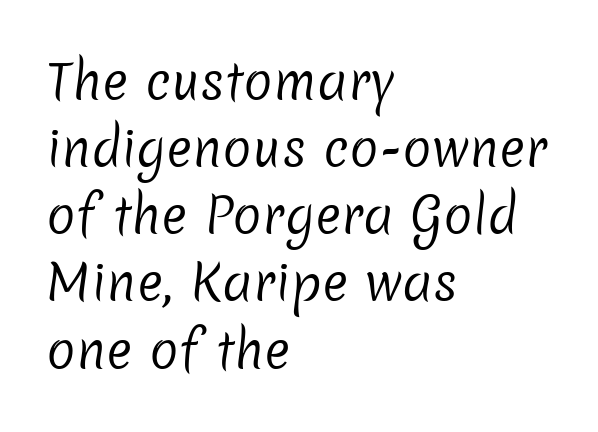
Q: Is the text bold? A: No.
Q: Is the typeface a serif or a sans-serif typeface? A: Sans-serif.
Q: Is the text underlined? A: No.
Q: How is the paragraph aligned? A: Left-aligned.
Q: Is the spacing between letters normal or unusually wide? A: Normal.
Q: Is the spacing between lines tight, normal or loose? A: Normal.
Q: Width (condensed, normal, or wide)? A: Normal.
Q: Stroke contrast? A: Low.
Q: x-height? A: Medium.
Q: Monospaced? A: No.
